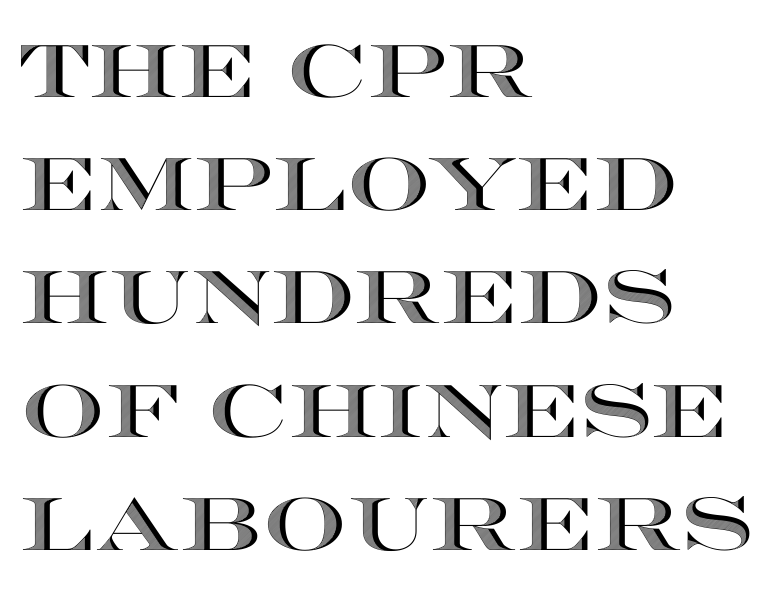
Q: Is the text italic (slanted)? A: No, it is upright.
Q: Is the text underlined? A: No.
Q: How is the paragraph aligned? A: Left-aligned.
Q: Is the spacing between letters normal or unusually wide? A: Normal.
Q: Is the spacing between lines tight, normal or loose? A: Normal.
Q: Width (condensed, normal, or wide)? A: Wide.
Q: x-height? A: Large.
Q: Monospaced? A: No.
